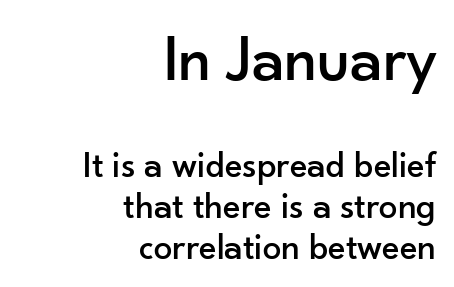
The image shows 65 px sans-serif type, upright; set right-aligned, tight line spacing (1.11x), normal letter spacing, not underlined; the first (top) block is 1.76x larger; low stroke contrast and a small x-height.
